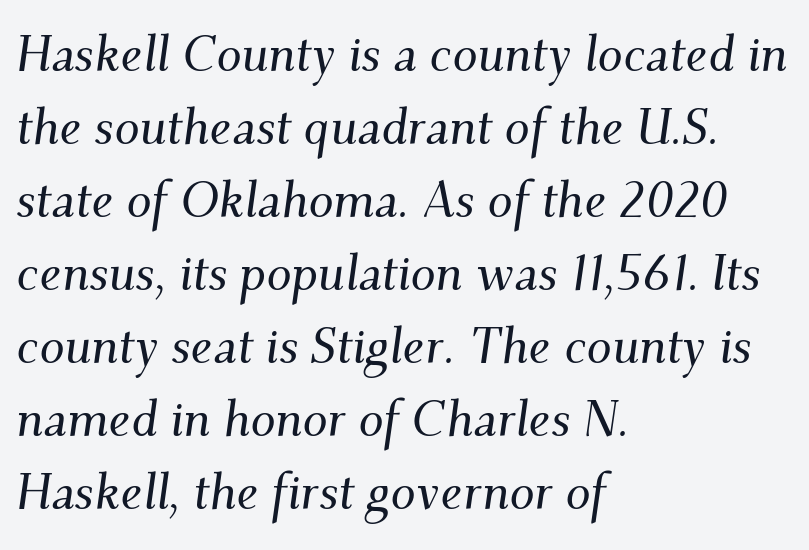
The image shows 50 px serif type, italic (leaning right); set left-aligned, normal line spacing (1.46x), normal letter spacing, not underlined; medium stroke contrast and a small x-height.
